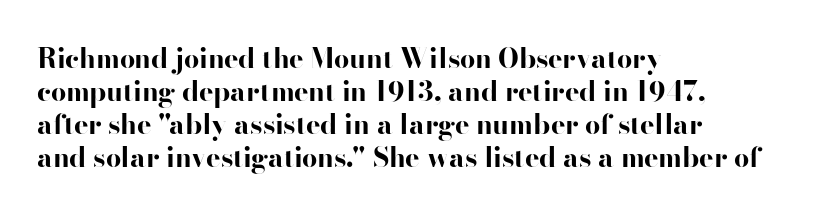
Q: Is the text bold? A: Yes.
Q: Is the text italic (slanted)? A: No, it is upright.
Q: Is the text underlined? A: No.
Q: How is the paragraph aligned? A: Left-aligned.
Q: Is the spacing between letters normal or unusually wide? A: Normal.
